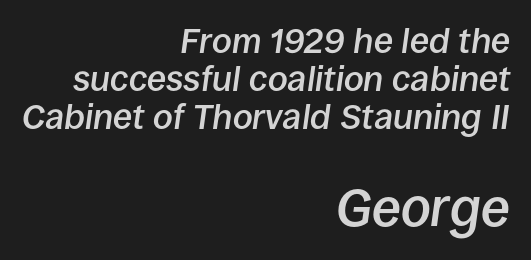
Q: Is the text bold? A: Semi-bold.
Q: Is the text italic (slanted)? A: Yes, it leans right by about 8 degrees.
Q: Is the text underlined? A: No.
Q: How is the paragraph aligned? A: Right-aligned.
Q: Is the spacing between letters normal or unusually wide? A: Normal.
Q: Is the spacing between lines tight, normal or loose? A: Tight.
Q: Which block of text is set in a larger size, the first (top) or the second (bottom)? A: The second (bottom) one.
Q: Width (condensed, normal, or wide)? A: Normal.
Q: Stroke contrast? A: Low.
Q: x-height? A: Large.
Q: Monospaced? A: No.
